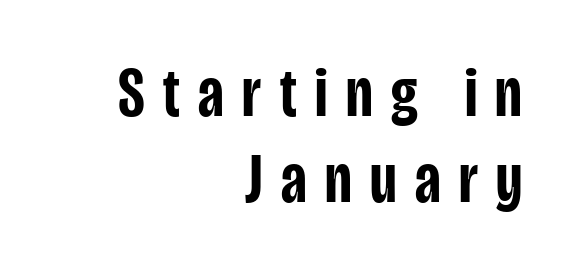
Q: Is the text bold? A: Semi-bold.
Q: Is the text italic (slanted)? A: No, it is upright.
Q: Is the typeface a serif or a sans-serif typeface? A: Sans-serif.
Q: Is the text underlined? A: No.
Q: How is the paragraph aligned? A: Right-aligned.
Q: Is the spacing between letters normal or unusually wide? A: Unusually wide.
Q: Width (condensed, normal, or wide)? A: Condensed.
Q: Stroke contrast? A: Low.
Q: x-height? A: Large.
Q: Monospaced? A: No.
